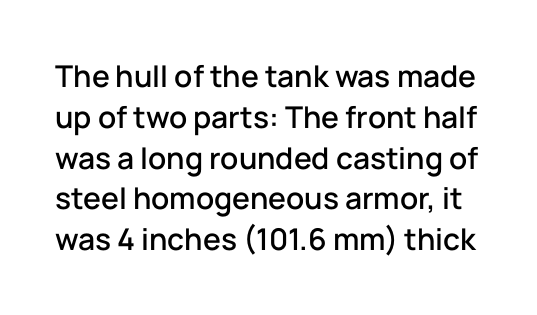
{"serif": "no", "italic": "no", "width": "normal", "stroke_contrast": "low", "x_height": "medium", "monospaced": "no", "underline": "no", "line_spacing": "normal", "line_spacing_ratio": 1.36, "letter_spacing": "normal", "letter_spacing_em": 0.0, "glyph_px": 30}
